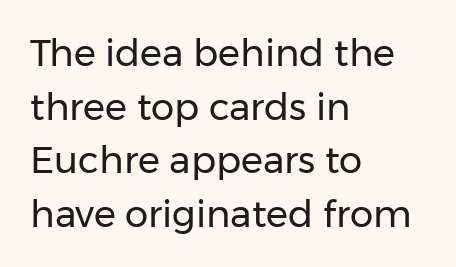
Q: Is the text bold? A: No.
Q: Is the text italic (slanted)? A: No, it is upright.
Q: Is the typeface a serif or a sans-serif typeface? A: Sans-serif.
Q: Is the text underlined? A: No.
Q: How is the paragraph aligned? A: Left-aligned.
Q: Is the spacing between letters normal or unusually wide? A: Normal.
Q: Is the spacing between lines tight, normal or loose? A: Normal.
Q: Width (condensed, normal, or wide)? A: Normal.
Q: Stroke contrast? A: Low.
Q: x-height? A: Medium.
Q: Monospaced? A: No.
